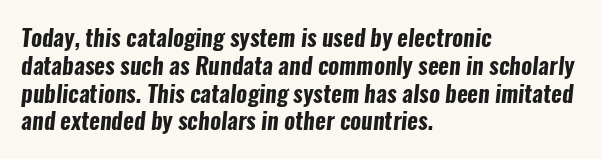
Just letters on the line, the space beneath them empty. Standard letterfit; no display-style spreading of the glyphs. Is the type bold? Yes — the strokes are clearly thick and heavy. The ragged edge is on the right, which tells us the setting is flush left.
